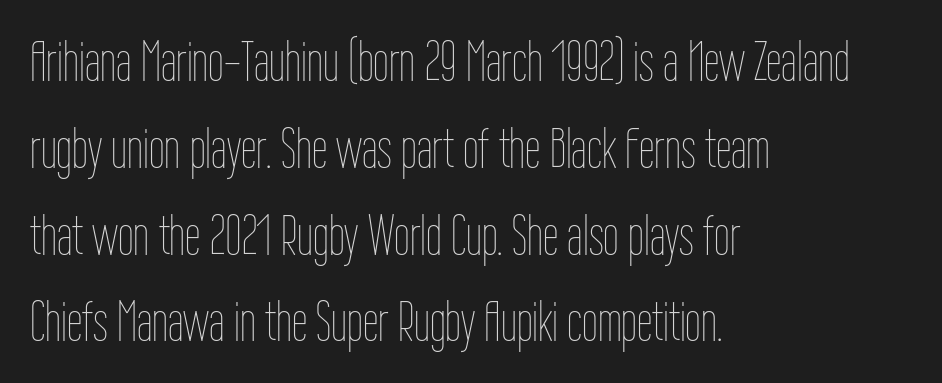
A typesetter would call this leading conventional body-copy spacing. Short note: letters normally spaced. Left-aligned paragraph, ragged on the right. No extra ink here — the face is not bold. Characters remain perfectly vertical along every line. Clear beneath every line of the passage.
